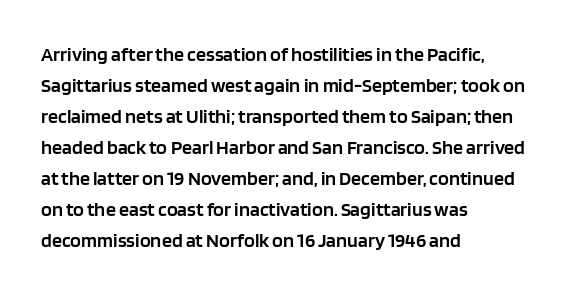
Q: Is the text bold? A: Semi-bold.
Q: Is the text italic (slanted)? A: No, it is upright.
Q: Is the text underlined? A: No.
Q: How is the paragraph aligned? A: Left-aligned.
Q: Is the spacing between letters normal or unusually wide? A: Normal.
Q: Is the spacing between lines tight, normal or loose? A: Normal.
